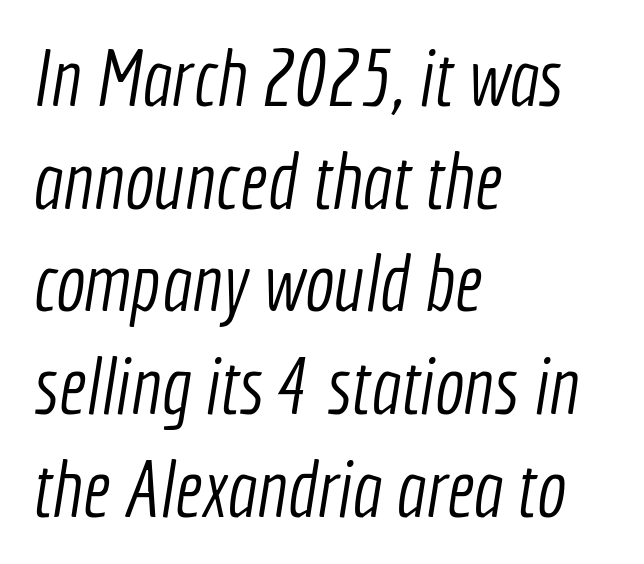
The image shows 79 px light, condensed sans-serif type; set left-aligned, normal line spacing (1.3x), normal letter spacing, not underlined; a medium x-height.
